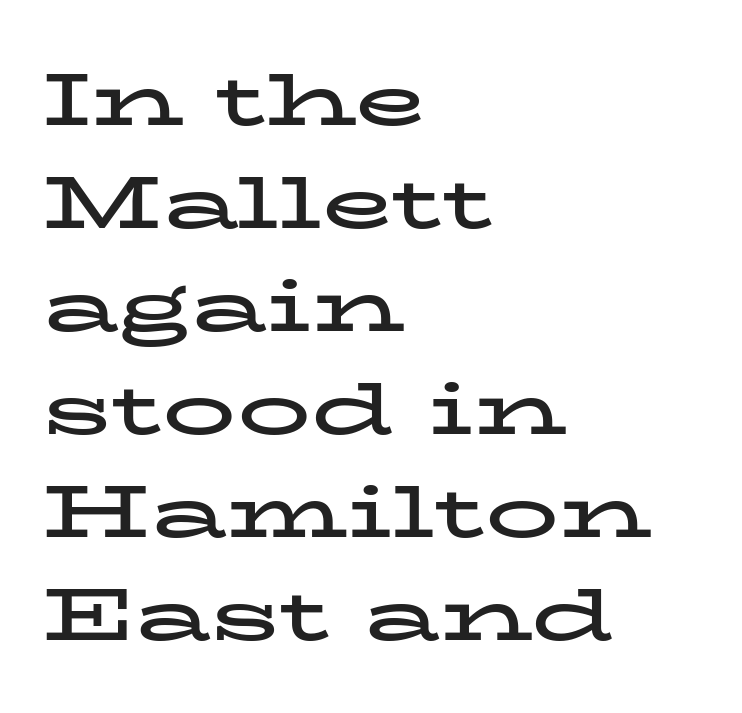
The strip under each line holds only bare page. Line starts are locked; line ends wander. The face used here has the dense, thick strokes of a bold. The face used here is proportionally spaced, like ordinary book or web type. To sum up the face: it has serifs. Posture: straight, roman, zero tilt.
